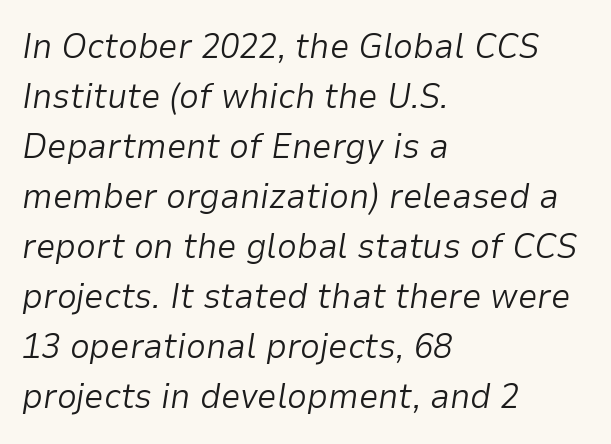
The image shows 35 px light type, italic (leaning right); set left-aligned, normal line spacing (1.43x), normal letter spacing, not underlined; low stroke contrast and a medium x-height.
